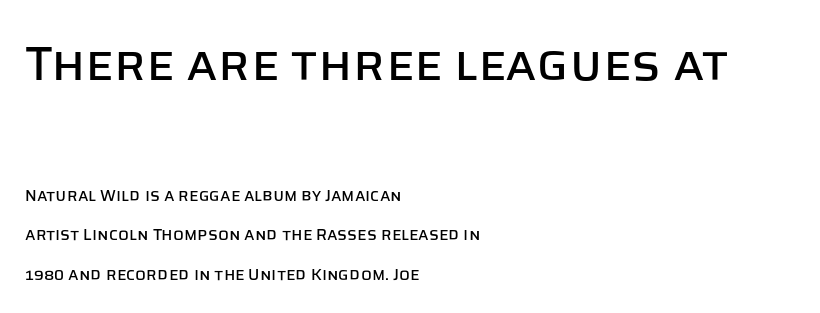
Q: Is the text italic (slanted)? A: No, it is upright.
Q: Is the typeface a serif or a sans-serif typeface? A: Sans-serif.
Q: Is the text underlined? A: No.
Q: How is the paragraph aligned? A: Left-aligned.
Q: Is the spacing between letters normal or unusually wide? A: Normal.
Q: Is the spacing between lines tight, normal or loose? A: Loose.
Q: Which block of text is set in a larger size, the first (top) or the second (bottom)? A: The first (top) one.
Q: Width (condensed, normal, or wide)? A: Normal.
Q: Stroke contrast? A: Low.
Q: x-height? A: Large.
Q: Monospaced? A: No.
